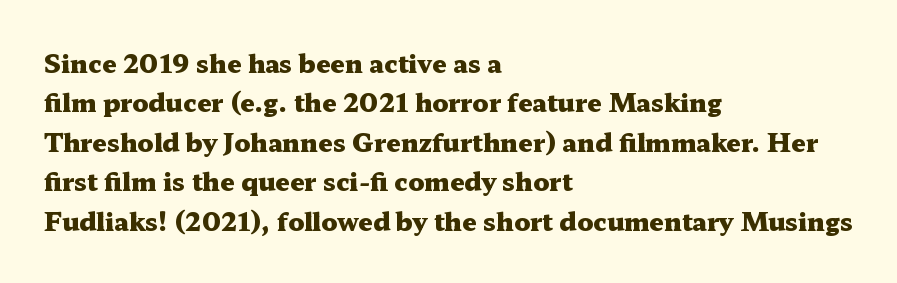
Evenly set lines give the paragraph a standard silhouette. Glance below the letters and you will spot only blank space. Typeset ragged right — the left edge is the straight one. This sample uses plain, unmodified letter spacing. Style check: upright. I'd describe the lettering as bold — thick and assertive.
